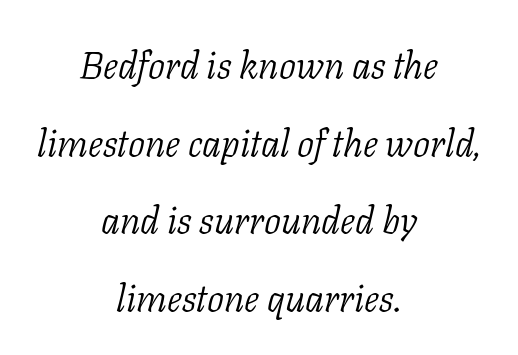
{"serif": "yes", "italic": "yes", "lean": "right", "slant_degrees": 11, "bold": "no", "weight": "light", "width": "normal", "stroke_contrast": "low", "x_height": "medium", "monospaced": "no", "underline": "no", "align": "center", "line_spacing": "loose", "line_spacing_ratio": 2.04, "letter_spacing": "normal", "letter_spacing_em": 0.0, "glyph_px": 38}
